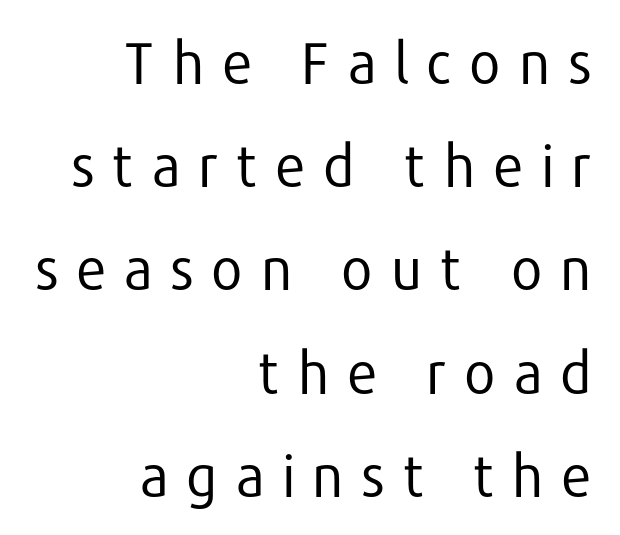
Q: Is the text bold? A: No.
Q: Is the text italic (slanted)? A: No, it is upright.
Q: Is the typeface a serif or a sans-serif typeface? A: Sans-serif.
Q: Is the text underlined? A: No.
Q: How is the paragraph aligned? A: Right-aligned.
Q: Is the spacing between letters normal or unusually wide? A: Unusually wide.
Q: Width (condensed, normal, or wide)? A: Normal.
Q: Stroke contrast? A: Low.
Q: x-height? A: Medium.
Q: Monospaced? A: No.
